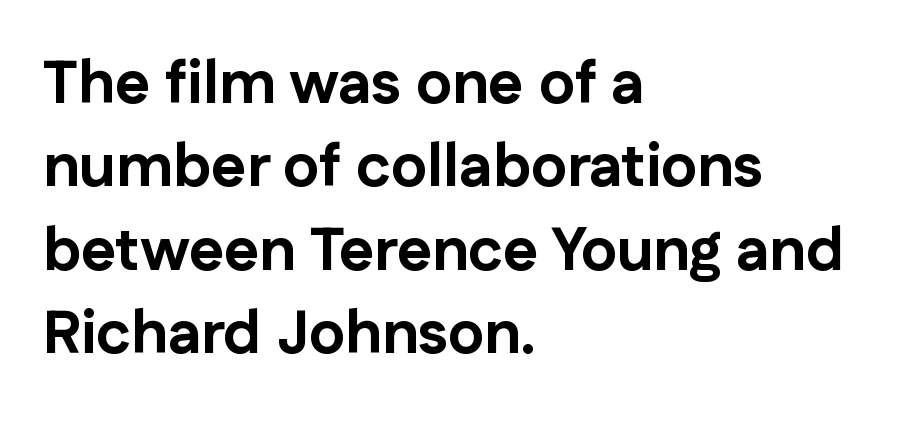
The image shows 60 px bold sans-serif type, upright; set left-aligned, normal line spacing (1.39x), normal letter spacing, not underlined; low stroke contrast and a medium x-height.
